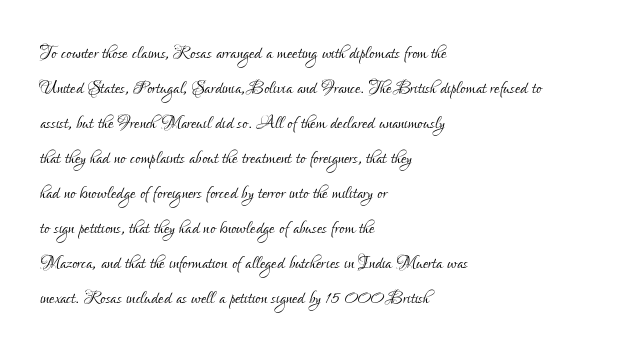
The image shows 24 px text type; set left-aligned, normal line spacing (1.46x), normal letter spacing, not underlined.
